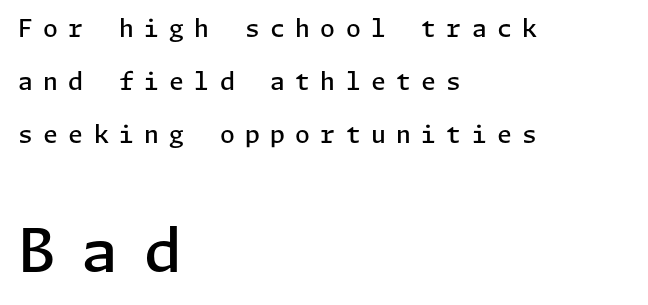
The image shows 60 px semibold sans-serif type, upright; set left-aligned, loose line spacing (2.21x), unusually wide letter spacing (+0.43 em), not underlined; the second (bottom) block is 2.5x larger; low stroke contrast and a medium x-height.
